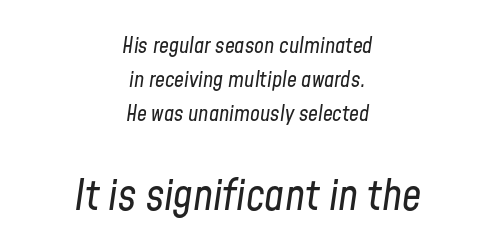
Q: Is the text bold? A: No.
Q: Is the text italic (slanted)? A: Yes, it leans right by about 8 degrees.
Q: Is the text underlined? A: No.
Q: How is the paragraph aligned? A: Centered.
Q: Is the spacing between letters normal or unusually wide? A: Normal.
Q: Is the spacing between lines tight, normal or loose? A: Normal.
Q: Which block of text is set in a larger size, the first (top) or the second (bottom)? A: The second (bottom) one.
Q: Width (condensed, normal, or wide)? A: Condensed.
Q: Stroke contrast? A: Low.
Q: x-height? A: Medium.
Q: Monospaced? A: No.
